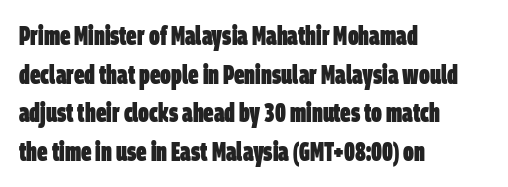
The image shows 26 px bold type; set left-aligned, normal line spacing (1.49x), normal letter spacing, not underlined.
